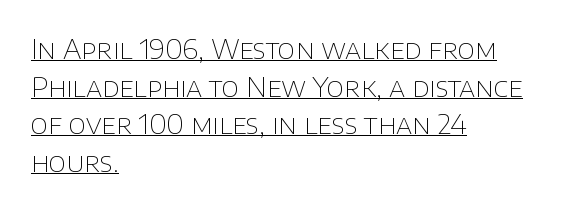
{"italic": "no", "bold": "no", "underline": "yes", "align": "left", "line_spacing": "normal", "line_spacing_ratio": 1.39, "letter_spacing": "normal", "letter_spacing_em": 0.0, "glyph_px": 27}
